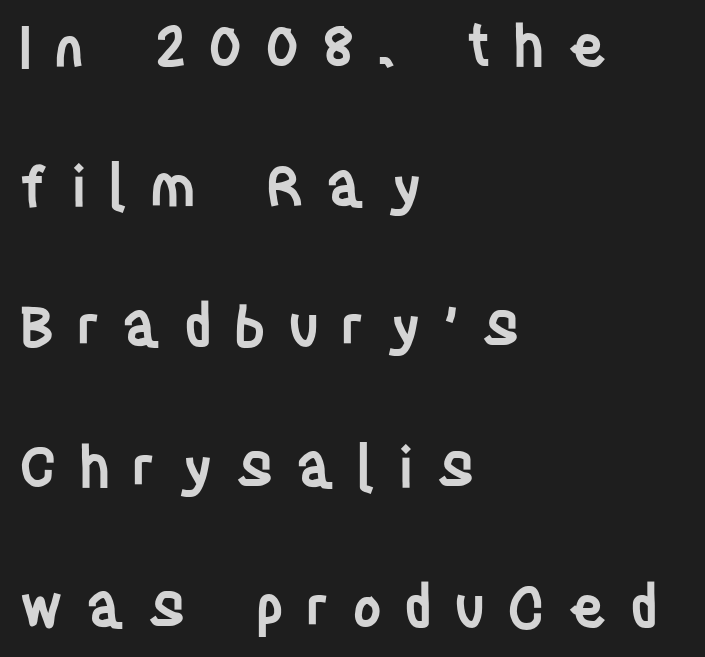
{"serif": "no", "italic": "no", "bold": "semi", "weight": "semibold", "width": "condensed", "stroke_contrast": "low", "x_height": "large", "monospaced": "no", "underline": "no", "align": "left", "line_spacing": "loose", "line_spacing_ratio": 2.46, "letter_spacing": "wide", "letter_spacing_em": 0.39, "glyph_px": 57}
